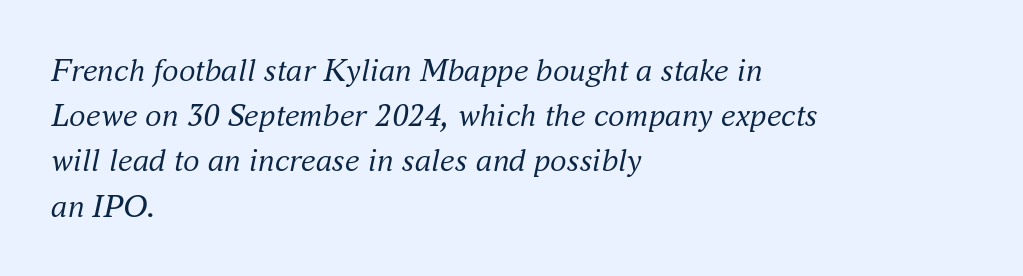
{"serif": "yes", "italic": "yes", "lean": "right", "slant_degrees": 16, "bold": "no", "weight": "regular", "width": "normal", "stroke_contrast": "medium", "x_height": "small", "monospaced": "no", "underline": "no", "align": "left", "line_spacing": "normal", "line_spacing_ratio": 1.37, "letter_spacing": "normal", "letter_spacing_em": 0.0, "glyph_px": 33}
